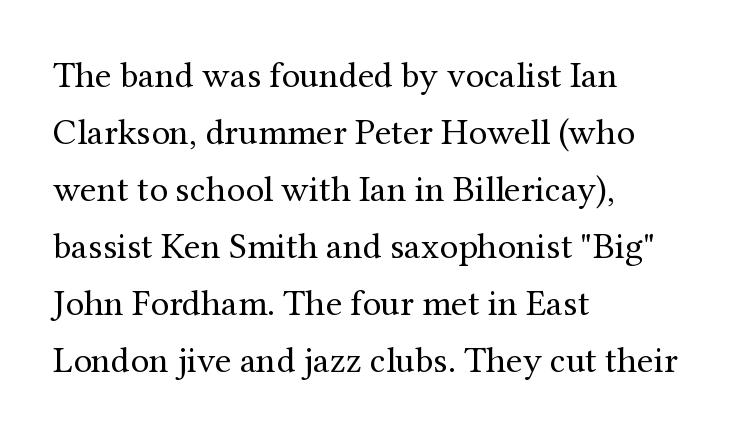
{"serif": "yes", "italic": "no", "bold": "no", "weight": "regular", "width": "normal", "stroke_contrast": "medium", "x_height": "medium", "monospaced": "no", "underline": "no", "align": "left", "line_spacing": "normal", "line_spacing_ratio": 1.54, "letter_spacing": "normal", "letter_spacing_em": 0.0, "glyph_px": 37}
